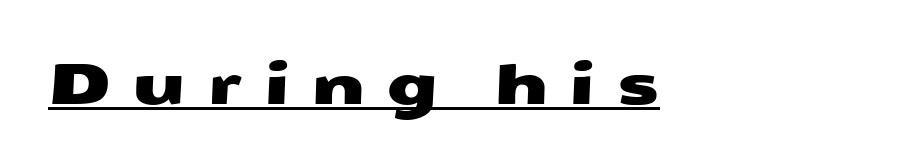
Q: Is the typeface a serif or a sans-serif typeface? A: Sans-serif.
Q: Is the text underlined? A: Yes.
Q: How is the paragraph aligned? A: Left-aligned.
Q: Is the spacing between letters normal or unusually wide? A: Unusually wide.
Q: Width (condensed, normal, or wide)? A: Wide.
Q: Stroke contrast? A: Medium.
Q: x-height? A: Medium.
Q: Monospaced? A: No.
